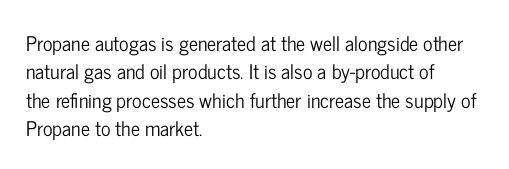
Q: Is the text italic (slanted)? A: No, it is upright.
Q: Is the text underlined? A: No.
Q: How is the paragraph aligned? A: Left-aligned.
Q: Is the spacing between letters normal or unusually wide? A: Normal.
Q: Is the spacing between lines tight, normal or loose? A: Normal.
